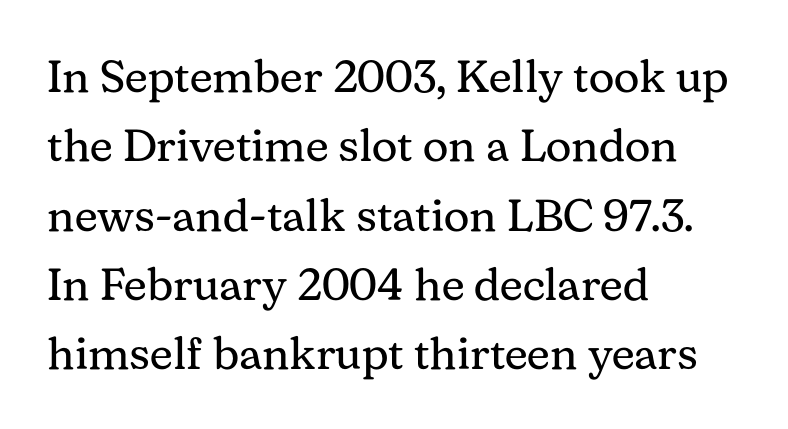
The image shows 45 px regular-weight serif type, upright; set left-aligned, normal line spacing (1.54x), normal letter spacing, not underlined; medium stroke contrast and a medium x-height.
